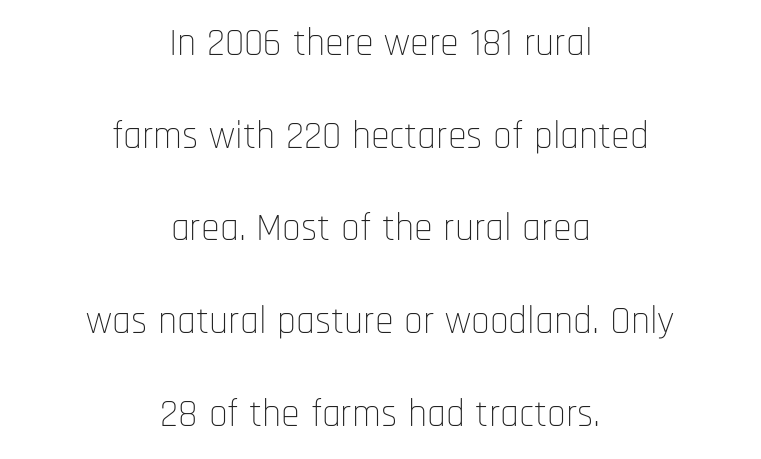
Q: Is the text bold? A: No.
Q: Is the text italic (slanted)? A: No, it is upright.
Q: Is the typeface a serif or a sans-serif typeface? A: Sans-serif.
Q: Is the text underlined? A: No.
Q: How is the paragraph aligned? A: Centered.
Q: Is the spacing between letters normal or unusually wide? A: Normal.
Q: Is the spacing between lines tight, normal or loose? A: Loose.
Q: Width (condensed, normal, or wide)? A: Condensed.
Q: Stroke contrast? A: Low.
Q: x-height? A: Large.
Q: Monospaced? A: No.
